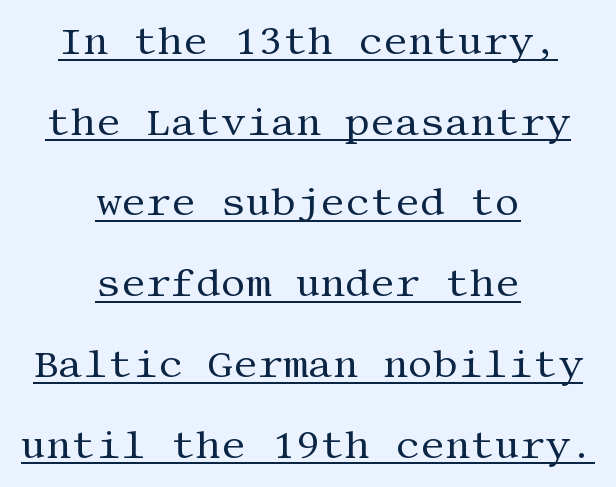
The lettering stays uniformly vertical, giving the passage a roman look. A continuous stroke trails under the words, as in a hyperlink. Interline gaps are noticeably wide in this sample. A typesetter would label this face a serif.
